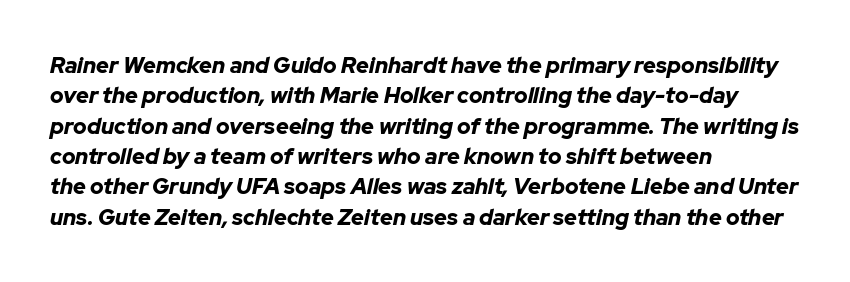
The compositor pushed each line to the left boundary. Thick stems and heavy bowls — unmistakably bold. Notice how the stems are inclined rather than vertical — that's the hallmark of italics. Rule under the text: the space is simply empty.
